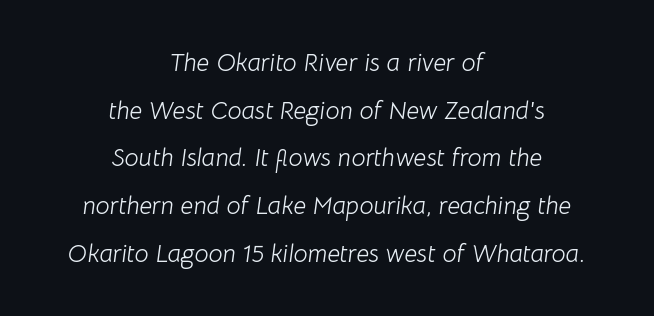
The image shows 25 px text type, italic (leaning right); set centered, loose line spacing (1.91x), normal letter spacing, not underlined.
